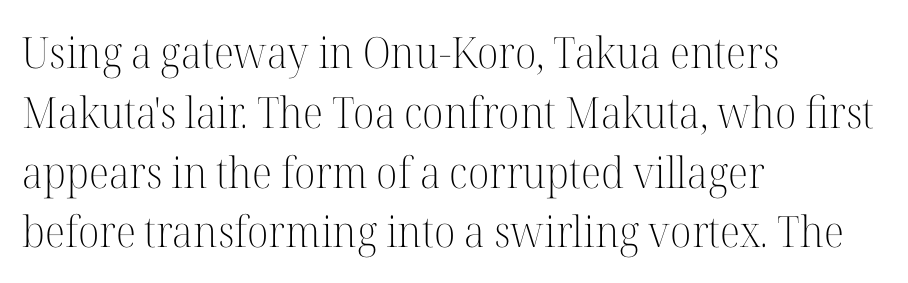
The image shows 43 px light serif type, upright; set left-aligned, normal line spacing (1.39x), normal letter spacing, not underlined; high stroke contrast and a medium x-height.
